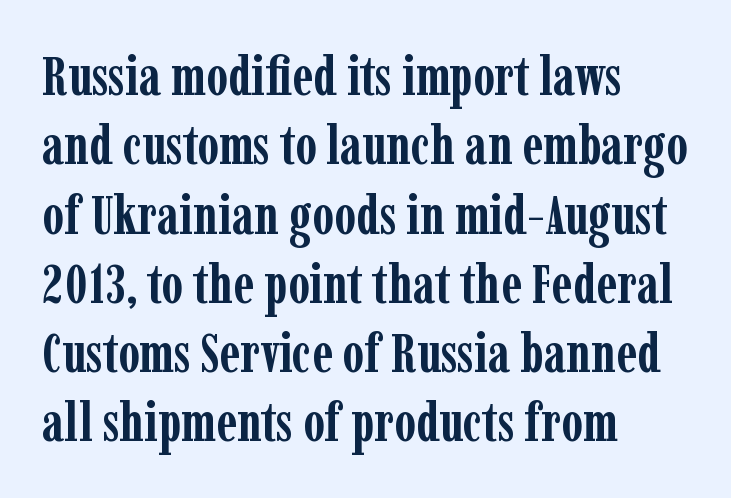
The image shows 55 px semibold, condensed serif type, upright; set left-aligned, normal line spacing (1.26x), normal letter spacing, not underlined; low stroke contrast and a medium x-height.
